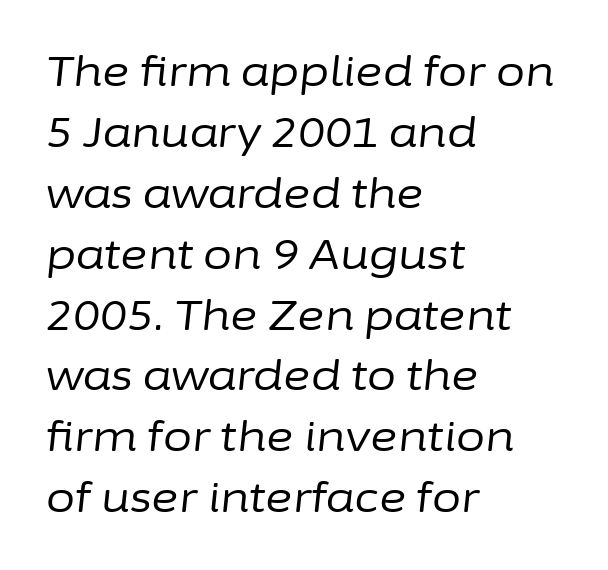
Q: Is the text bold? A: No.
Q: Is the text italic (slanted)? A: Yes, it leans right by about 6 degrees.
Q: Is the text underlined? A: No.
Q: How is the paragraph aligned? A: Left-aligned.
Q: Is the spacing between letters normal or unusually wide? A: Normal.
Q: Is the spacing between lines tight, normal or loose? A: Normal.
Q: Width (condensed, normal, or wide)? A: Normal.
Q: Stroke contrast? A: Low.
Q: x-height? A: Medium.
Q: Monospaced? A: No.
